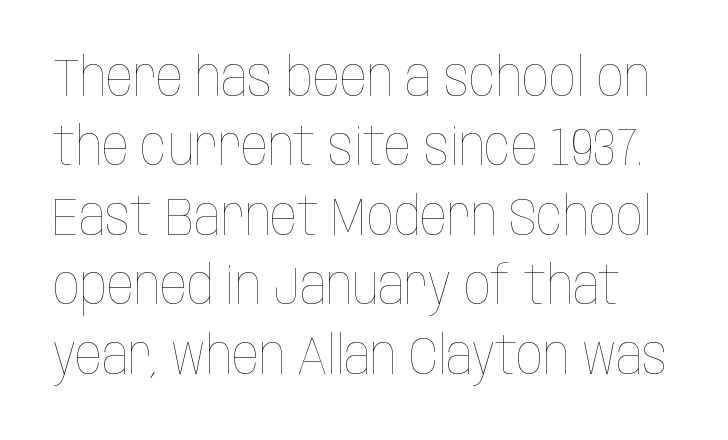
The image shows 53 px thin, condensed type, upright; set normal line spacing (1.31x), normal letter spacing, not underlined; low stroke contrast and a large x-height.
